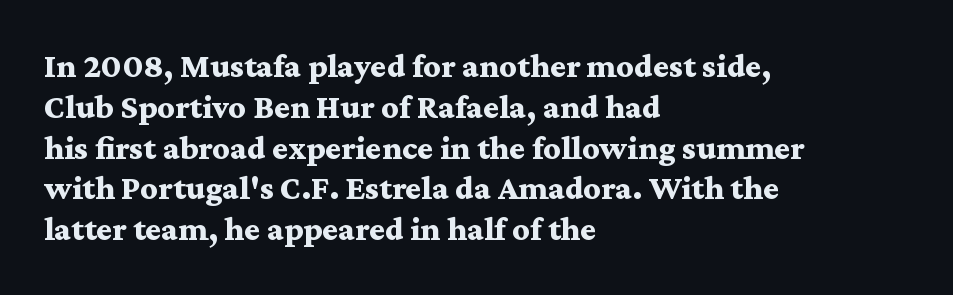
The image shows 34 px bold, wide serif type, upright; set left-aligned, line spacing 1.2x, normal letter spacing, not underlined; medium stroke contrast and a medium x-height.
